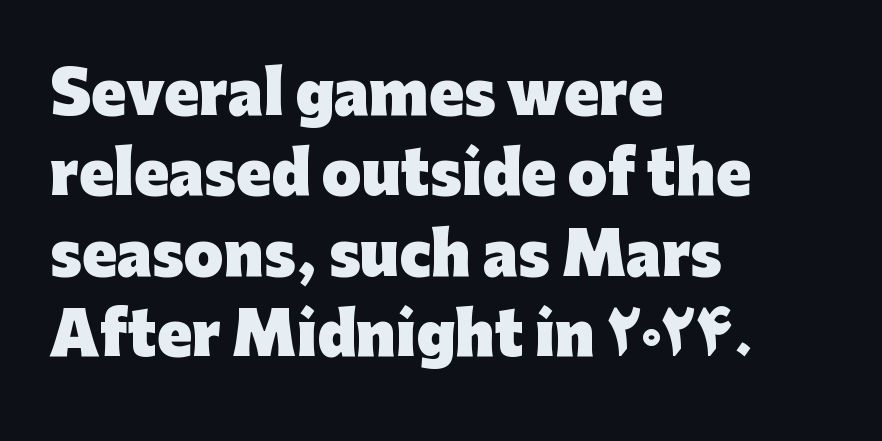
The letters advance in unequal steps, a hallmark of proportional type. Underlining? Definitely not there. The compositor pushed each line to the left boundary. Compared with an ordinary text face, these strokes are far heavier — a full bold. Designer's note — italics off, roman on.
